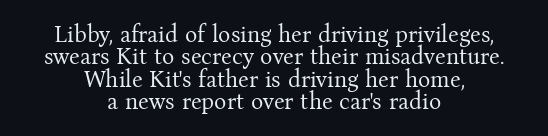
The image shows 23 px text type, upright; set centered, tight line spacing (0.97x), normal letter spacing, not underlined.
